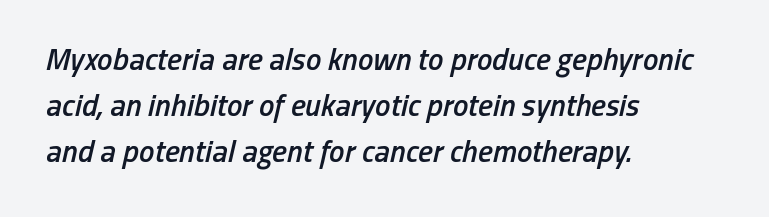
Q: Is the text bold? A: Semi-bold.
Q: Is the text italic (slanted)? A: Yes, it leans right by about 13 degrees.
Q: Is the text underlined? A: No.
Q: How is the paragraph aligned? A: Left-aligned.
Q: Is the spacing between letters normal or unusually wide? A: Normal.
Q: Is the spacing between lines tight, normal or loose? A: Normal.
Q: Width (condensed, normal, or wide)? A: Condensed.
Q: Stroke contrast? A: Low.
Q: x-height? A: Medium.
Q: Monospaced? A: No.
